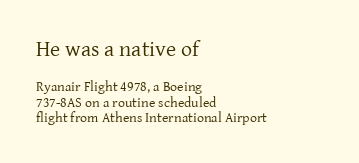
Character size in the leading block exceeds that of the trailing block. The letters stand straight up with perfectly vertical stems. One-word summary of the alignment: left. Has an underline been added? It has not.
